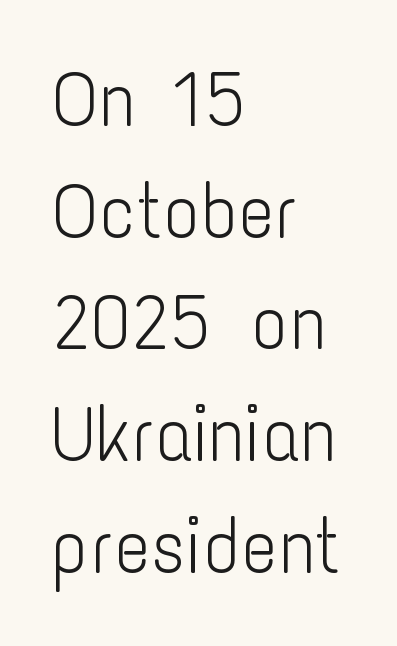
You could call the tracking neutral — neither tight nor loose. The axis of the letterforms is exactly vertical. Reading down the column, the eye jumps a familiar distance to each next line. Letterform terminals end flat and unadorned throughout the passage. On a weight scale, this lands at 450 or below. Any mark beneath the type? The region is blank.
